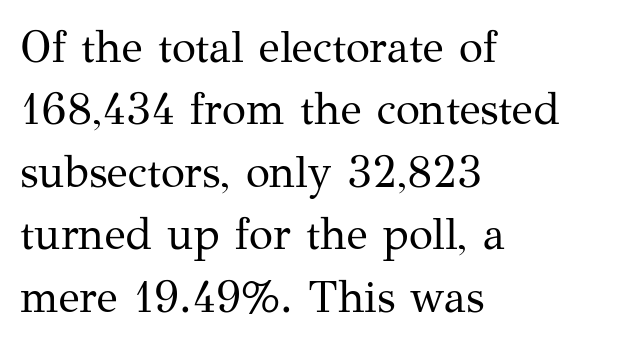
{"serif": "yes", "italic": "no", "bold": "no", "weight": "regular", "width": "normal", "stroke_contrast": "medium", "x_height": "medium", "monospaced": "no", "underline": "no", "align": "left", "line_spacing": "normal", "line_spacing_ratio": 1.42, "letter_spacing": "normal", "letter_spacing_em": 0.0, "glyph_px": 44}
